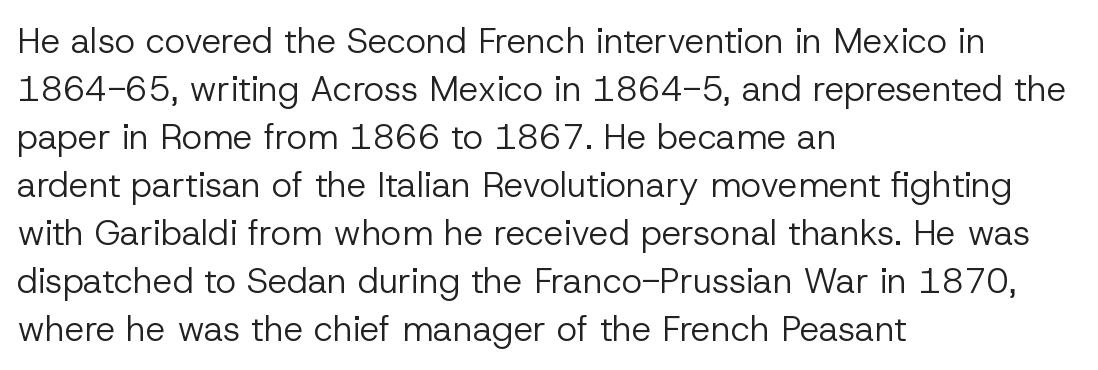
The image shows 35 px regular-weight sans-serif type, upright; set left-aligned, normal line spacing (1.37x), normal letter spacing, not underlined; low stroke contrast and a medium x-height.
